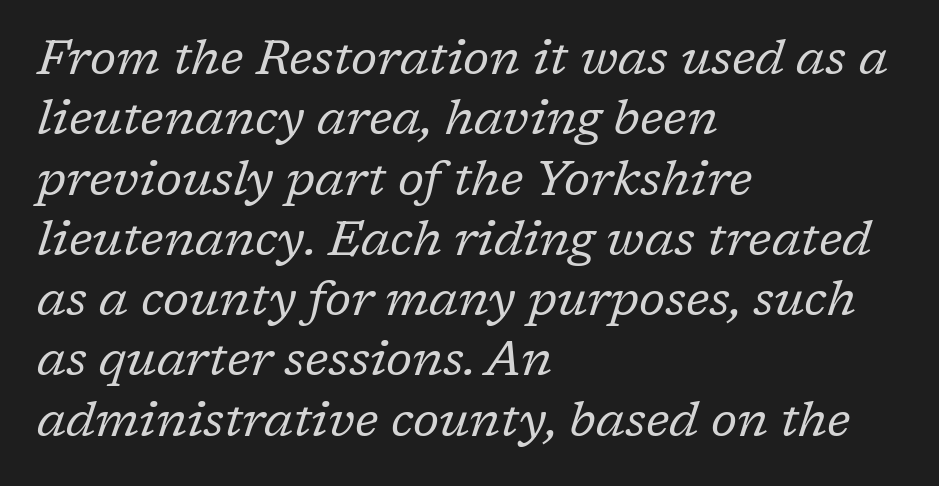
This sample has the flowing, uneven cadence of proportional lettering. Italic: yes, the glyphs are oblique. Left-aligned paragraph, ragged on the right. No chunkiness to these letters — they're not bold. Letter spacing: default.
